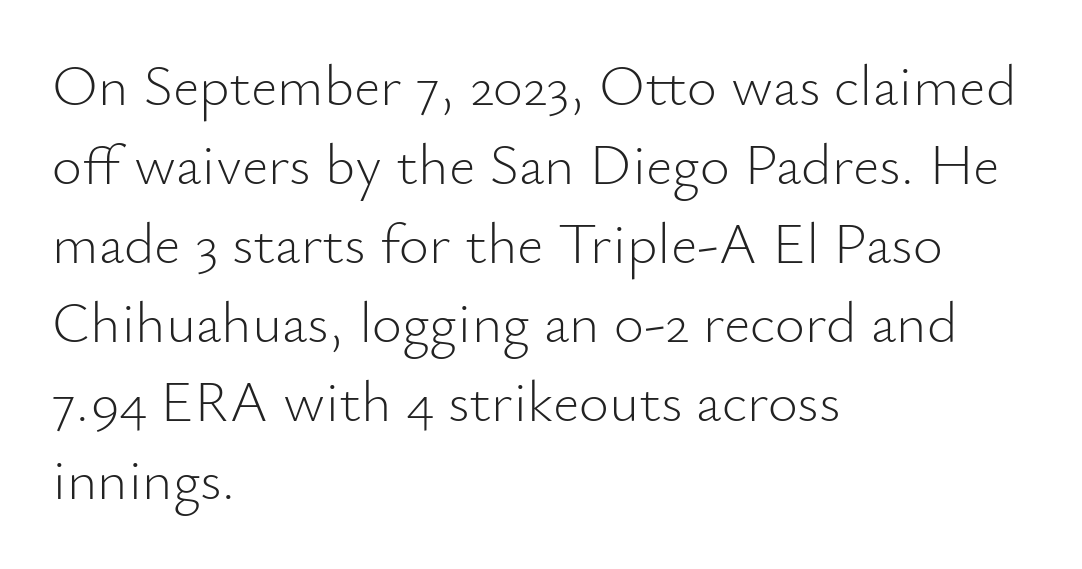
Rule under the text: the space is simply empty. Observe the ordinary spacing: letters are neighbours, not strangers. Weight: regular or lighter. Spacing verdict: proportional, widths tailored to each character.
